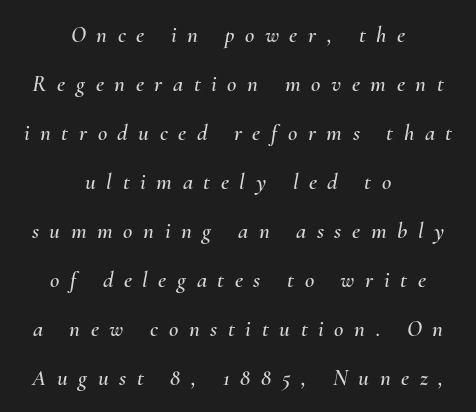
The image shows 23 px text type, italic (leaning right); set centered, loose line spacing (2.13x), unusually wide letter spacing (+0.46 em), not underlined.
